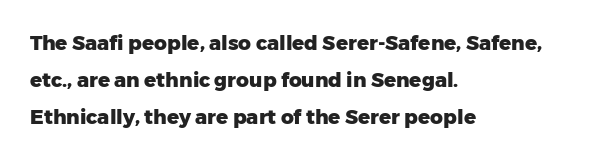
{"italic": "no", "bold": "yes", "underline": "no", "align": "left", "line_spacing_ratio": 1.84, "letter_spacing": "normal", "letter_spacing_em": 0.0, "glyph_px": 20}
